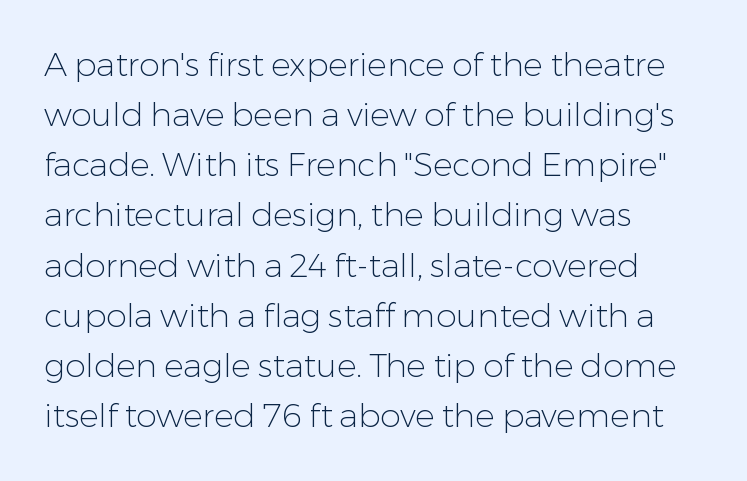
{"serif": "no", "italic": "no", "bold": "no", "weight": "light", "width": "normal", "stroke_contrast": "low", "x_height": "medium", "monospaced": "no", "underline": "no", "align": "left", "line_spacing": "normal", "line_spacing_ratio": 1.52, "letter_spacing": "normal", "letter_spacing_em": 0.0, "glyph_px": 33}
